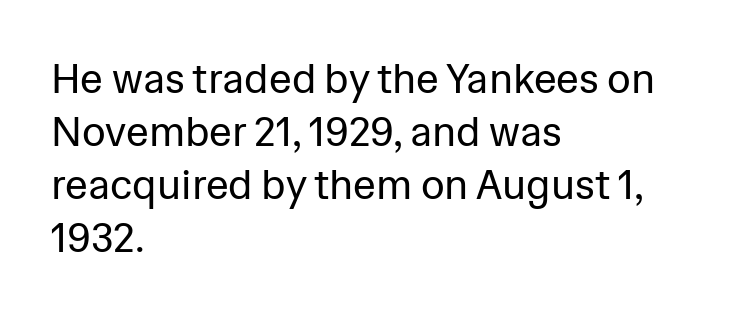
The image shows 41 px regular-weight sans-serif type, upright; set left-aligned, normal line spacing (1.29x), normal letter spacing, not underlined; low stroke contrast and a medium x-height.
